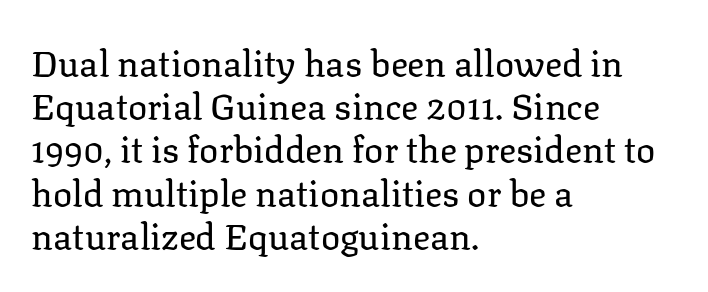
{"serif": "yes", "italic": "no", "bold": "no", "weight": "regular", "width": "normal", "stroke_contrast": "low", "x_height": "medium", "monospaced": "no", "underline": "no", "align": "left", "line_spacing_ratio": 1.2, "letter_spacing": "normal", "letter_spacing_em": 0.0, "glyph_px": 36}
